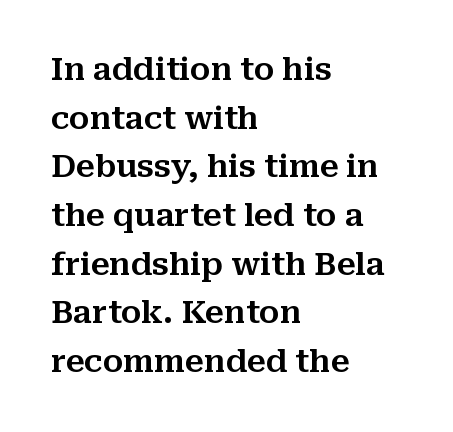
{"serif": "yes", "italic": "no", "width": "normal", "stroke_contrast": "medium", "x_height": "medium", "monospaced": "no", "underline": "no", "align": "left", "line_spacing": "normal", "line_spacing_ratio": 1.57, "letter_spacing": "normal", "letter_spacing_em": 0.0, "glyph_px": 31}
